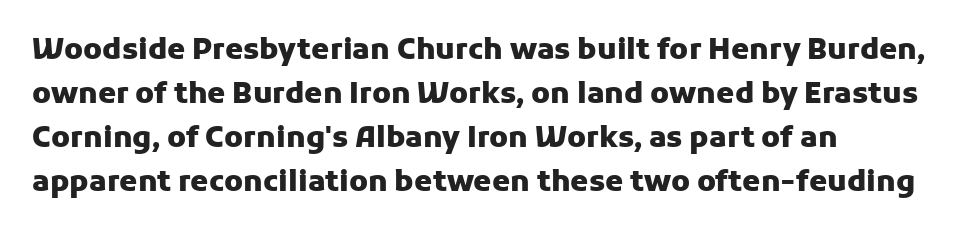
Type style note: lacks serifs. Compared with typical body copy, the letter spacing here is the same. The face used here is proportionally spaced, like ordinary book or web type. Descender tails drop into unmarked territory. Caption: bold face, heavy strokes.
